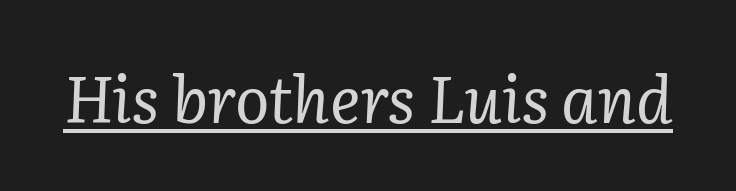
Q: Is the text bold? A: No.
Q: Is the text italic (slanted)? A: Yes, it leans right by about 2 degrees.
Q: Is the typeface a serif or a sans-serif typeface? A: Serif.
Q: Is the text underlined? A: Yes.
Q: Is the spacing between letters normal or unusually wide? A: Normal.
Q: Width (condensed, normal, or wide)? A: Normal.
Q: Stroke contrast? A: Low.
Q: x-height? A: Medium.
Q: Monospaced? A: No.
